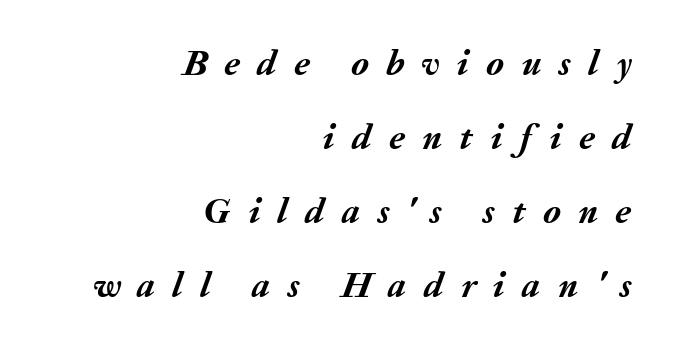
The strokes are fattened all the way to bold. Looking at the ascenders, they clearly lean. Glance below the letters and you will spot only blank space. The rendering uses natural spacing where letterforms have individual widths. The setting favours the right margin, as signatures and pull-quotes sometimes do. The space between consecutive lines is lavish.
